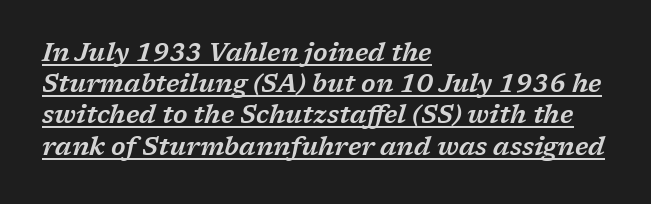
The image shows 25 px text type, italic (leaning right); set left-aligned, normal line spacing (1.25x), normal letter spacing, underlined.
